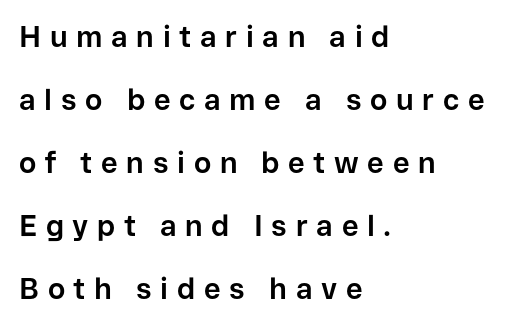
Q: Is the text bold? A: Yes.
Q: Is the text italic (slanted)? A: No, it is upright.
Q: Is the typeface a serif or a sans-serif typeface? A: Sans-serif.
Q: Is the text underlined? A: No.
Q: How is the paragraph aligned? A: Left-aligned.
Q: Is the spacing between letters normal or unusually wide? A: Unusually wide.
Q: Is the spacing between lines tight, normal or loose? A: Loose.
Q: Width (condensed, normal, or wide)? A: Normal.
Q: Stroke contrast? A: Low.
Q: x-height? A: Medium.
Q: Monospaced? A: No.
